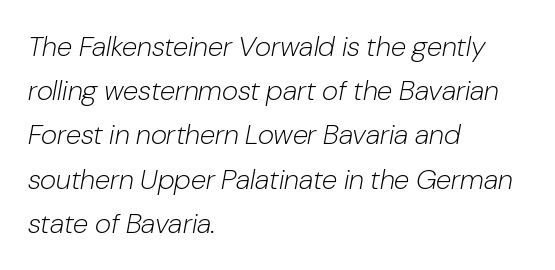
{"italic": "yes", "lean": "right", "slant_degrees": 10, "bold": "no", "weight": "light", "width": "normal", "stroke_contrast": "low", "x_height": "medium", "monospaced": "no", "underline": "no", "align": "left", "line_spacing": "normal", "line_spacing_ratio": 1.58, "letter_spacing": "normal", "letter_spacing_em": 0.0, "glyph_px": 28}
